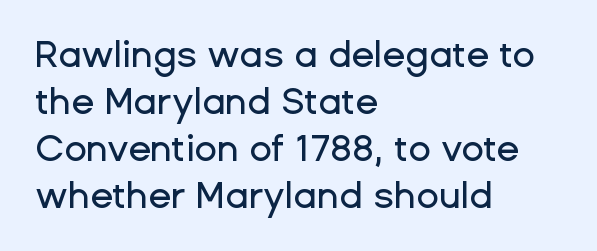
{"serif": "no", "italic": "no", "width": "normal", "stroke_contrast": "low", "x_height": "medium", "monospaced": "no", "underline": "no", "align": "left", "line_spacing": "normal", "line_spacing_ratio": 1.27, "letter_spacing": "normal", "letter_spacing_em": 0.0, "glyph_px": 37}
